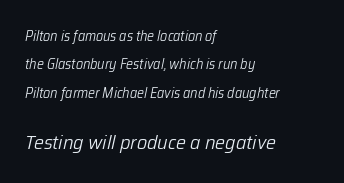
Block two is the big one; block one sits smaller above it. Caption: standard tracking, unaltered. Every row of glyphs begins at an identical x-position on the left. Posture: slanted. Quick note: interline space is abundant. Caption: face not bold, strokes unweighted.
